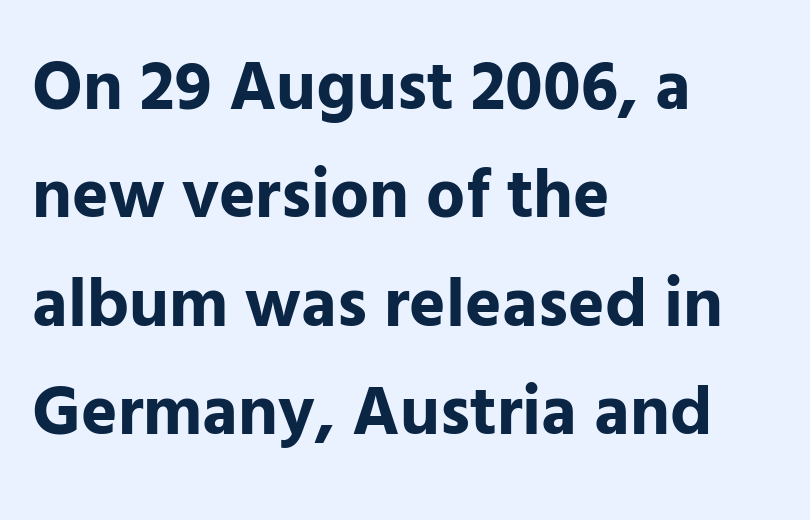
A typesetter would mark this as roman, not italic. A classic flush-left, rag-right setting is used for this passage. Vertical spacing — default. Nothing unusual about the tracking: characters are spaced as the font intends. The rendering uses natural spacing where letterforms have individual widths.
